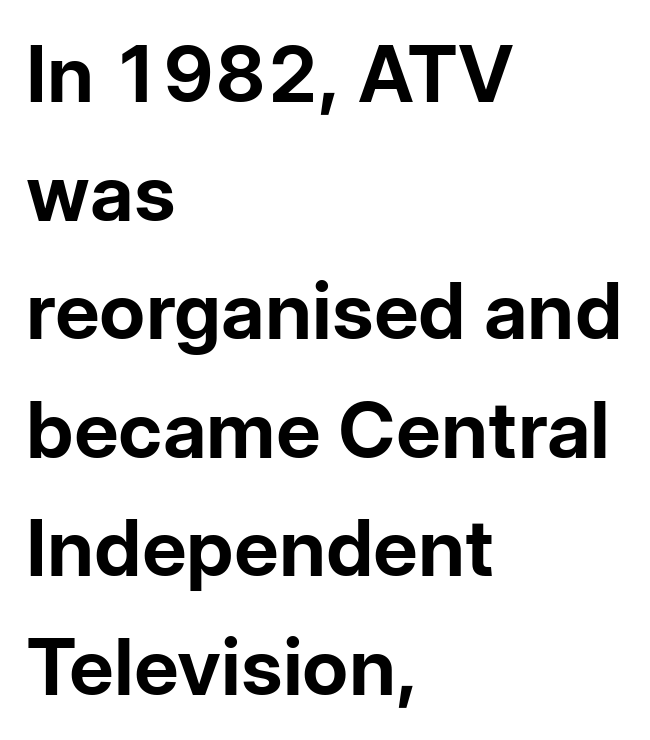
No feet cap the strokes, marking this as sans-serif type. Typographic density is high because the face is bold. Do the characters align in a grid? No, the font is proportional. Beneath every word, the page is bare. How are the letters spaced? Ordinarily, with no added tracking. The designer left line spacing at the default.
